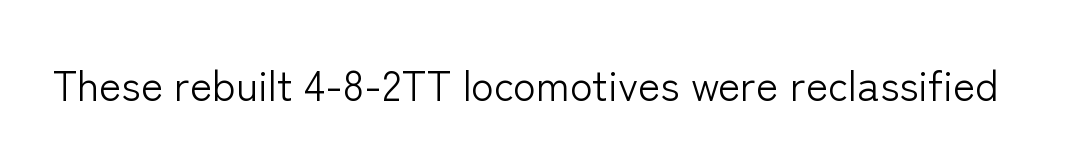
{"serif": "no", "italic": "no", "bold": "no", "weight": "light", "width": "normal", "stroke_contrast": "low", "x_height": "medium", "monospaced": "no", "underline": "no", "letter_spacing": "normal", "letter_spacing_em": 0.0, "glyph_px": 42}
